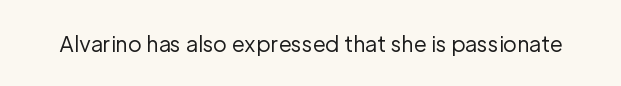
Q: Is the text bold? A: No.
Q: Is the text italic (slanted)? A: No, it is upright.
Q: Is the text underlined? A: No.
Q: Is the spacing between letters normal or unusually wide? A: Normal.
